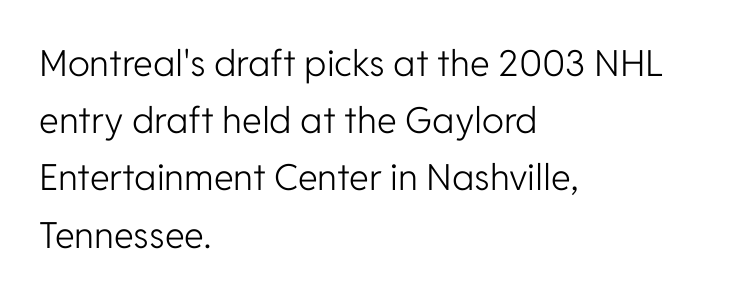
The image shows 36 px light sans-serif type, upright; set left-aligned, normal line spacing (1.59x), normal letter spacing, not underlined; low stroke contrast and a medium x-height.
